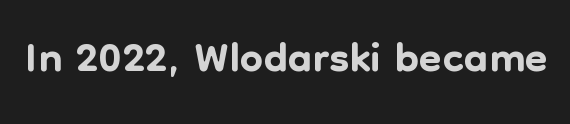
Q: Is the text italic (slanted)? A: No, it is upright.
Q: Is the typeface a serif or a sans-serif typeface? A: Sans-serif.
Q: Is the text underlined? A: No.
Q: Is the spacing between letters normal or unusually wide? A: Normal.
Q: Width (condensed, normal, or wide)? A: Normal.
Q: Stroke contrast? A: Low.
Q: x-height? A: Medium.
Q: Monospaced? A: No.
